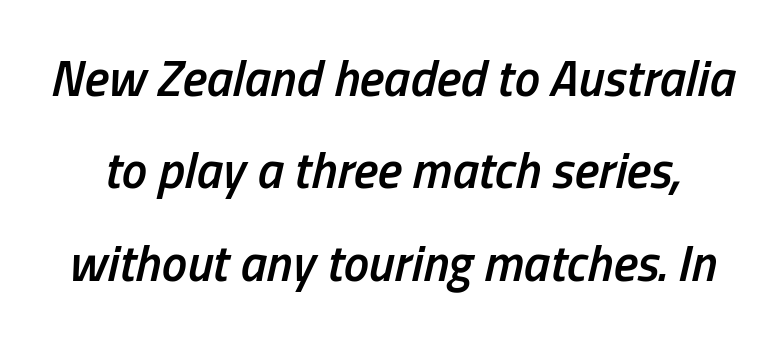
Q: Is the text bold? A: Semi-bold.
Q: Is the text italic (slanted)? A: Yes, it leans right by about 13 degrees.
Q: Is the text underlined? A: No.
Q: Is the spacing between letters normal or unusually wide? A: Normal.
Q: Width (condensed, normal, or wide)? A: Condensed.
Q: Stroke contrast? A: Low.
Q: x-height? A: Medium.
Q: Monospaced? A: No.
